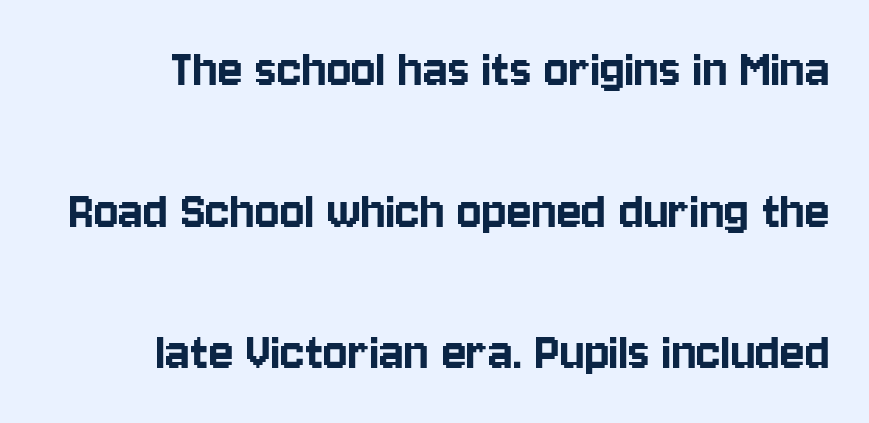
{"serif": "no", "italic": "no", "width": "condensed", "stroke_contrast": "low", "x_height": "large", "monospaced": "no", "underline": "no", "line_spacing": "loose", "line_spacing_ratio": 2.44, "letter_spacing": "normal", "letter_spacing_em": 0.0, "glyph_px": 58}
